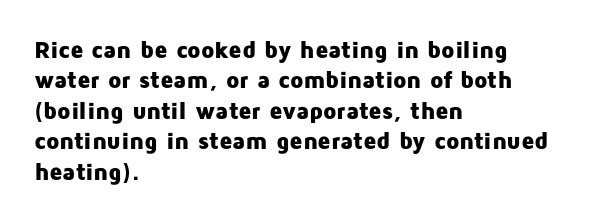
{"italic": "no", "bold": "yes", "underline": "no", "align": "left", "line_spacing": "normal", "line_spacing_ratio": 1.27, "letter_spacing": "normal", "letter_spacing_em": 0.0, "glyph_px": 24}
